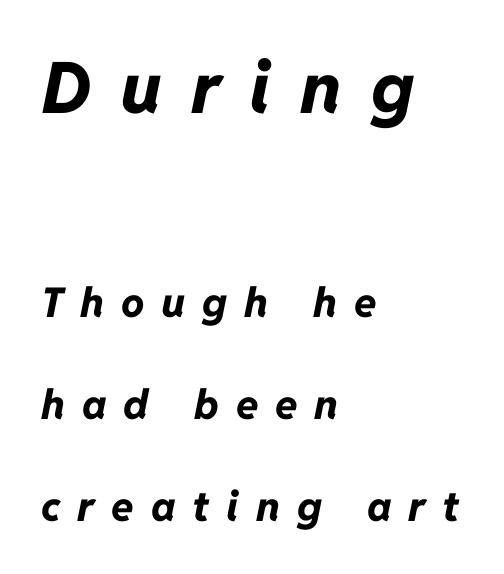
Q: Is the text bold? A: Yes.
Q: Is the text italic (slanted)? A: Yes, it leans right by about 11 degrees.
Q: Is the text underlined? A: No.
Q: How is the paragraph aligned? A: Left-aligned.
Q: Is the spacing between letters normal or unusually wide? A: Unusually wide.
Q: Is the spacing between lines tight, normal or loose? A: Loose.
Q: Which block of text is set in a larger size, the first (top) or the second (bottom)? A: The first (top) one.
Q: Width (condensed, normal, or wide)? A: Normal.
Q: Stroke contrast? A: Low.
Q: x-height? A: Medium.
Q: Monospaced? A: No.
